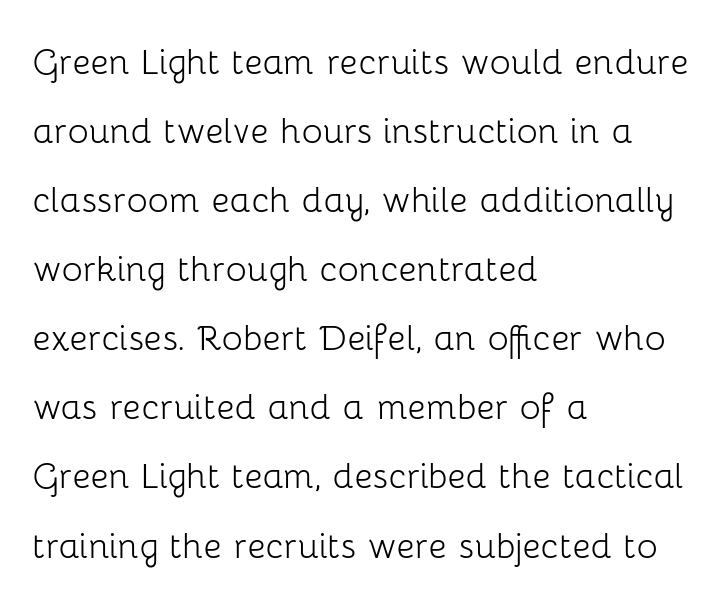
The image shows 44 px light sans-serif type, upright; set left-aligned, normal line spacing (1.57x), normal letter spacing, not underlined; low stroke contrast and a medium x-height.
